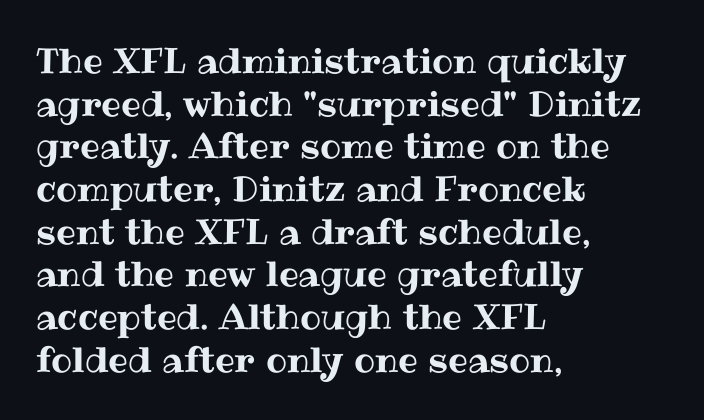
Q: Is the text italic (slanted)? A: No, it is upright.
Q: Is the text underlined? A: No.
Q: How is the paragraph aligned? A: Left-aligned.
Q: Is the spacing between letters normal or unusually wide? A: Normal.
Q: Width (condensed, normal, or wide)? A: Normal.
Q: Stroke contrast? A: Medium.
Q: x-height? A: Medium.
Q: Monospaced? A: No.
